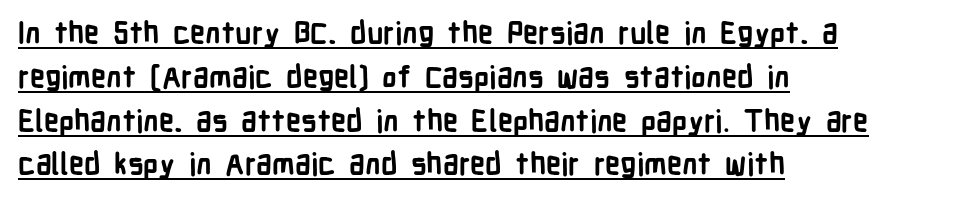
{"serif": "no", "italic": "no", "bold": "yes", "weight": "semibold", "width": "condensed", "stroke_contrast": "low", "x_height": "medium", "monospaced": "no", "underline": "yes", "align": "left", "line_spacing": "normal", "line_spacing_ratio": 1.46, "letter_spacing": "normal", "letter_spacing_em": 0.0, "glyph_px": 30}
